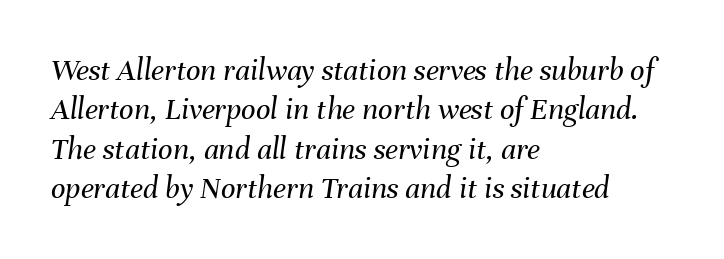
The rendering keeps characters at their native spacing. The specimen omits any rule beneath the text block's lines. Tall strokes in this sample are angled rather than plumb. Varying glyph widths throughout — classic text-font behaviour.
